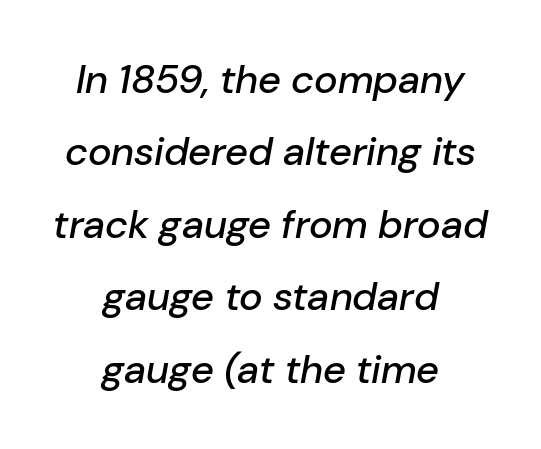
{"italic": "yes", "lean": "right", "slant_degrees": 10, "width": "normal", "stroke_contrast": "low", "x_height": "medium", "monospaced": "no", "underline": "no", "align": "center", "line_spacing_ratio": 1.81, "letter_spacing": "normal", "letter_spacing_em": 0.0, "glyph_px": 40}
